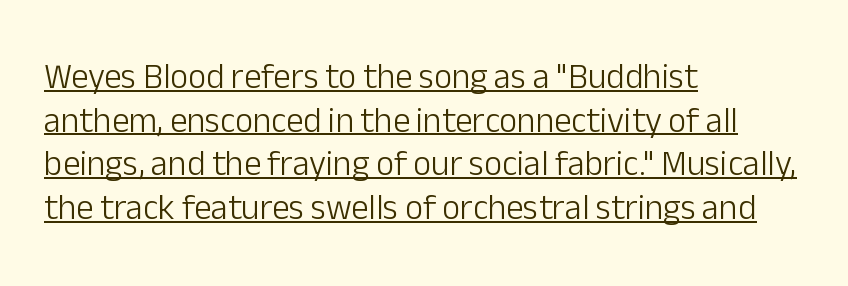
{"serif": "no", "italic": "no", "bold": "no", "weight": "light", "width": "normal", "stroke_contrast": "low", "x_height": "medium", "monospaced": "no", "underline": "yes", "align": "left", "line_spacing": "normal", "line_spacing_ratio": 1.25, "letter_spacing": "normal", "letter_spacing_em": 0.0, "glyph_px": 35}
